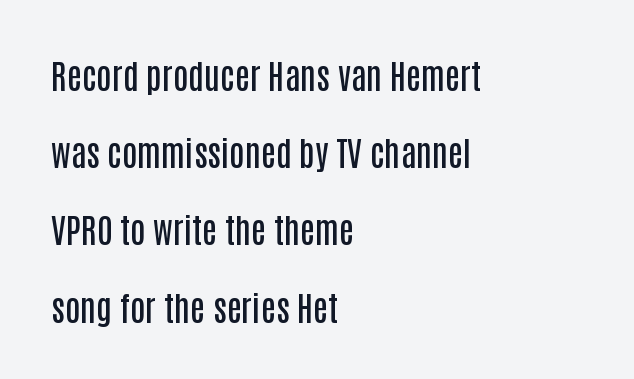
Q: Is the text bold? A: Semi-bold.
Q: Is the text italic (slanted)? A: No, it is upright.
Q: Is the typeface a serif or a sans-serif typeface? A: Sans-serif.
Q: Is the text underlined? A: No.
Q: How is the paragraph aligned? A: Left-aligned.
Q: Is the spacing between letters normal or unusually wide? A: Normal.
Q: Is the spacing between lines tight, normal or loose? A: Loose.
Q: Width (condensed, normal, or wide)? A: Condensed.
Q: Stroke contrast? A: Low.
Q: x-height? A: Large.
Q: Monospaced? A: No.
